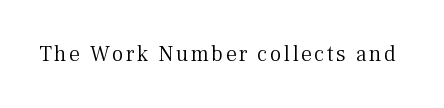
The image shows 22 px text type, upright; set not underlined.
